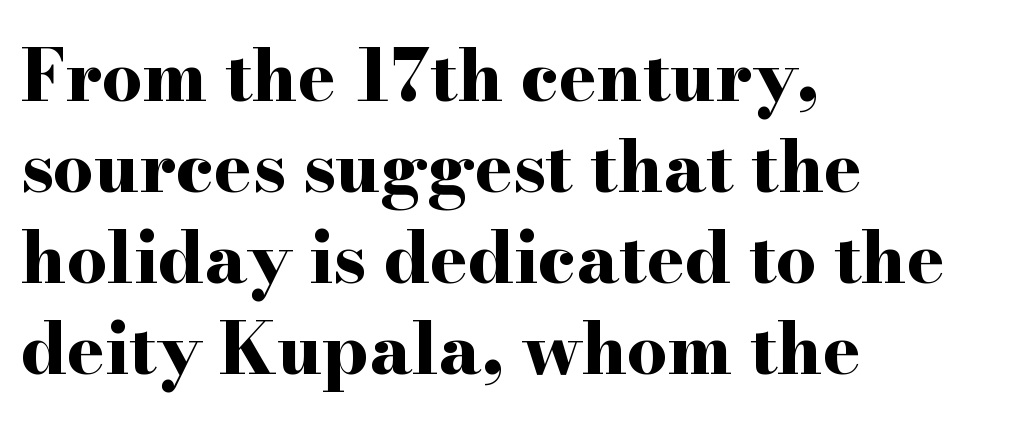
The image shows 71 px bold, wide serif type, upright; set left-aligned, normal line spacing (1.28x), normal letter spacing, not underlined; high stroke contrast and a small x-height.
